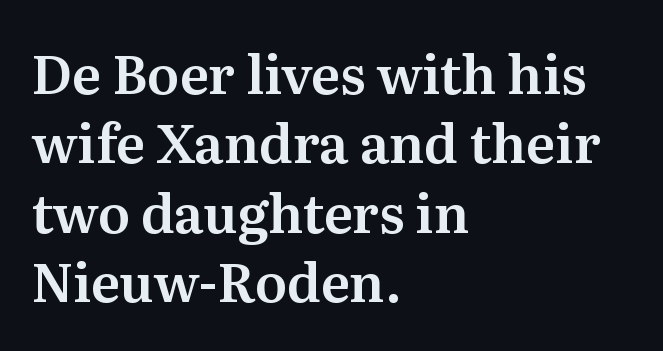
{"serif": "yes", "italic": "no", "width": "normal", "stroke_contrast": "medium", "x_height": "medium", "monospaced": "no", "underline": "no", "align": "left", "line_spacing": "normal", "line_spacing_ratio": 1.31, "letter_spacing": "normal", "letter_spacing_em": 0.0, "glyph_px": 53}
